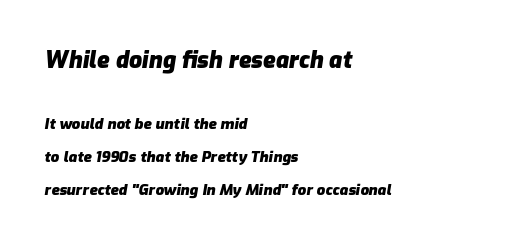
The gap between lines stays unmarked. Does the lettering tilt? It does — this is italic. Summary of vertical rhythm: relaxed, with wide interline spacing. No extra tracking has been applied to these lines.
